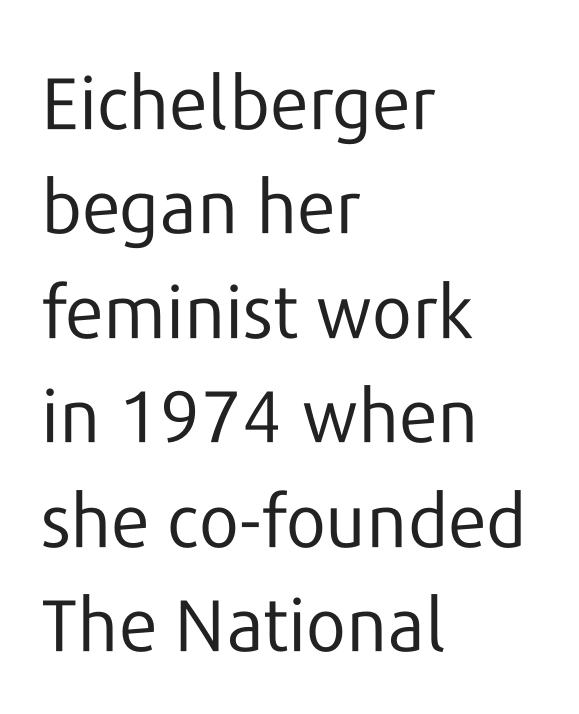
{"serif": "no", "italic": "no", "bold": "no", "weight": "regular", "width": "normal", "stroke_contrast": "low", "x_height": "medium", "monospaced": "no", "underline": "no", "align": "left", "line_spacing": "normal", "line_spacing_ratio": 1.43, "letter_spacing": "normal", "letter_spacing_em": 0.0, "glyph_px": 73}
